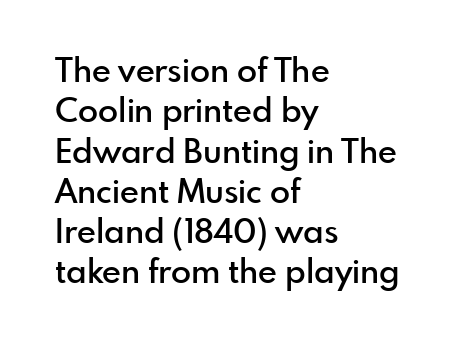
The image shows 33 px semibold sans-serif type, upright; set left-aligned, line spacing 1.22x, normal letter spacing, not underlined; a small x-height.
